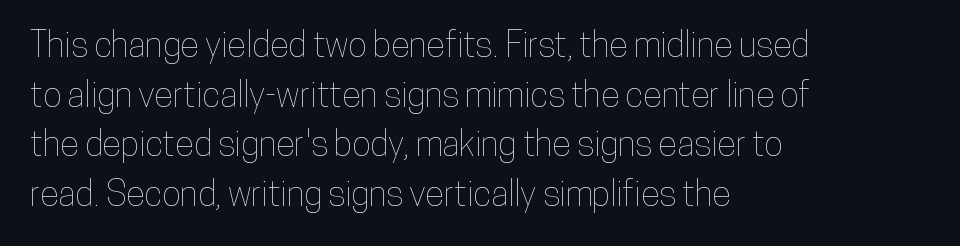
Quick note: not italic, upright. Quick note: interline space is typical. What stands out about the letter spacing? Nothing — it is the standard amount. Think of a printed novel: that variable character pitch is what you see here.
